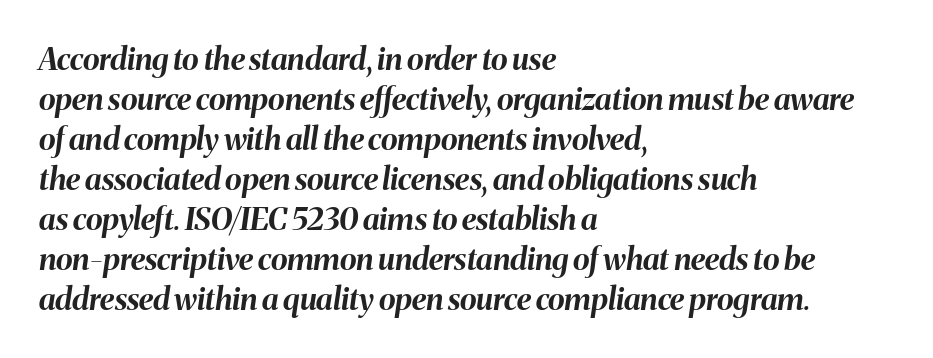
Letter spacing: default. The characters look thick and weighty, a clear bold. Is this a fixed-width face? No — the glyphs have proportional, varying widths. Style check: oblique. This rendering features lettering with no underline.
